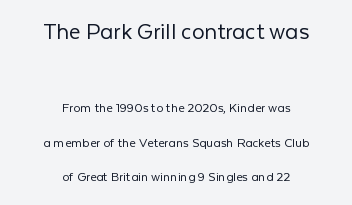
The image shows 25 px text type, upright; set centered, loose line spacing (2.48x), normal letter spacing, not underlined; the first (top) block is 1.79x larger.
